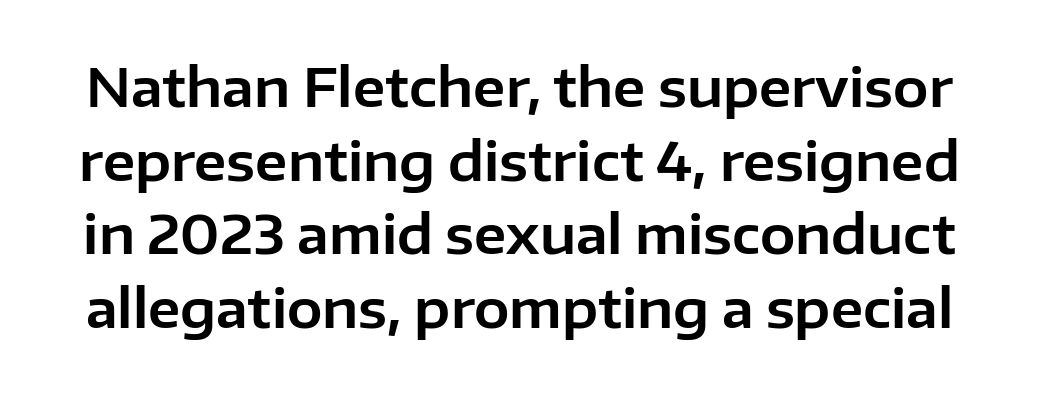
{"serif": "no", "italic": "no", "width": "normal", "stroke_contrast": "low", "x_height": "medium", "monospaced": "no", "underline": "no", "line_spacing": "normal", "line_spacing_ratio": 1.39, "letter_spacing": "normal", "letter_spacing_em": 0.0, "glyph_px": 53}
